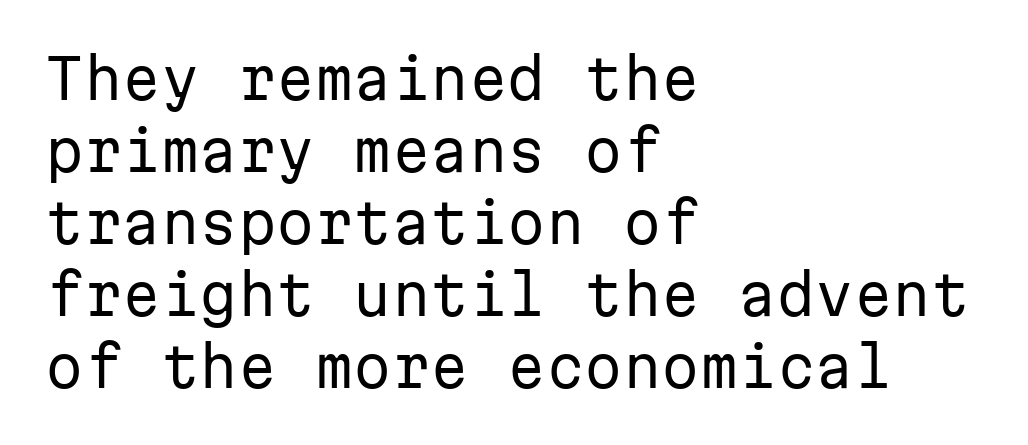
The image shows 55 px regular-weight sans-serif type, upright, monospaced; set left-aligned, normal line spacing (1.31x), normal letter spacing, not underlined; low stroke contrast and a medium x-height.
